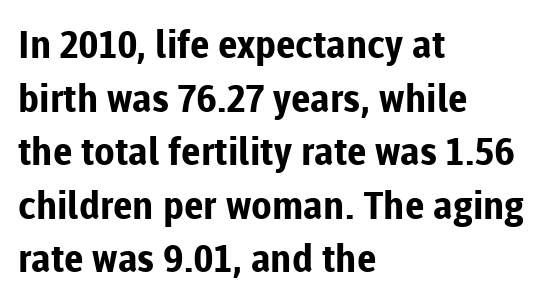
Short and long lines alike share a common starting point at left. Observe the absence of serifs on each vertical stroke in this sample. A typesetter would mark this as roman, not italic. The rendering uses a moderate line-height, typical for paragraphs. Proportional: the letters do not fall into vertical columns.
